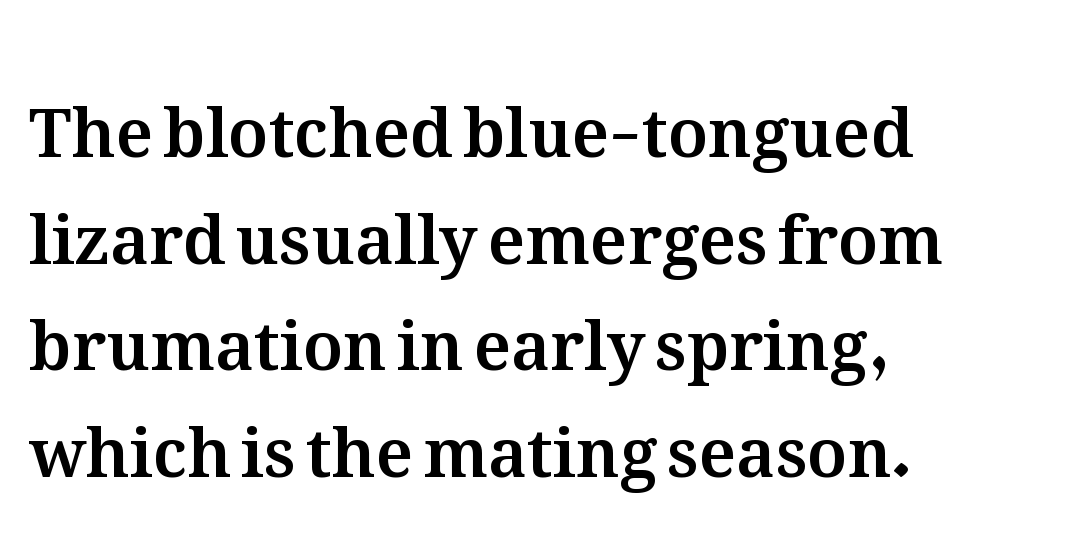
A classic flush-left, rag-right setting is used for this passage. The passage shown is typed in a proportional face where columns would drift. Plain, unruled lines of type. The lettering stays uniformly vertical, giving the passage a roman look.
